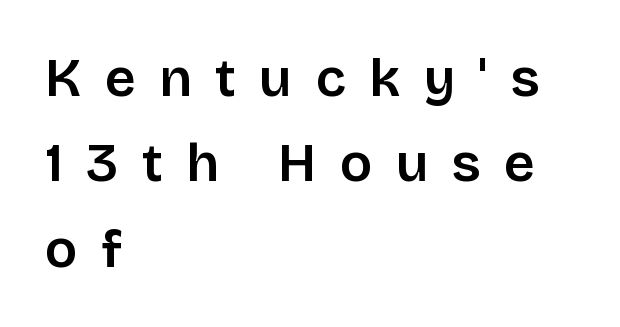
Here the designer chose a conventional face with non-uniform glyph widths. How would I describe the line gaps? Plain and ordinary. Characters follow at a spacing far wider than the type designer built in. A roman cut, with each character standing at attention. The glyphs have the mass of a demibold cut, below bold. Check under the words: just untouched page.
